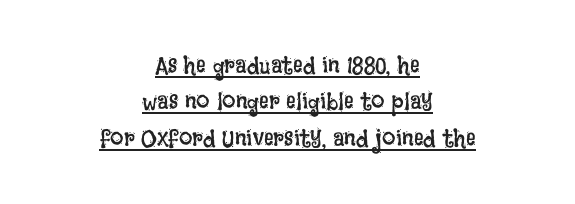
The image shows 24 px text type, upright; set centered, normal line spacing (1.52x), normal letter spacing, underlined.
